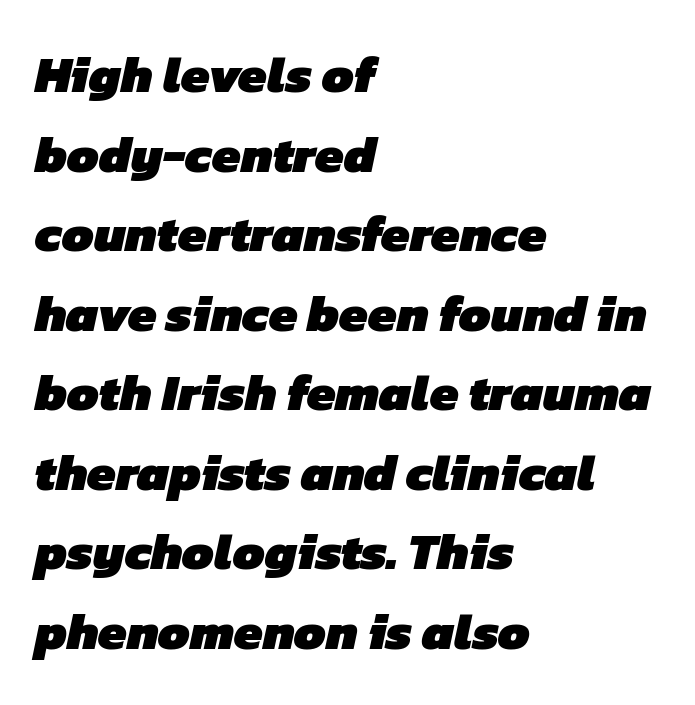
The image shows 51 px heavy sans-serif type; set left-aligned, normal line spacing (1.56x), normal letter spacing, not underlined; low stroke contrast and a medium x-height.
